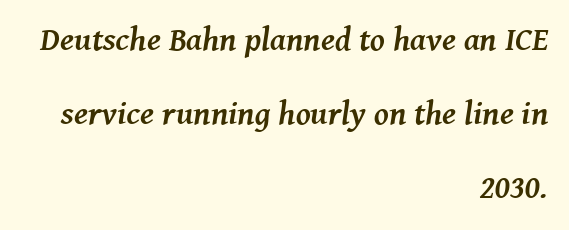
The image shows 33 px semibold serif type, italic (leaning right); set right-aligned, loose line spacing (2.25x), normal letter spacing, not underlined; medium stroke contrast and a medium x-height.
